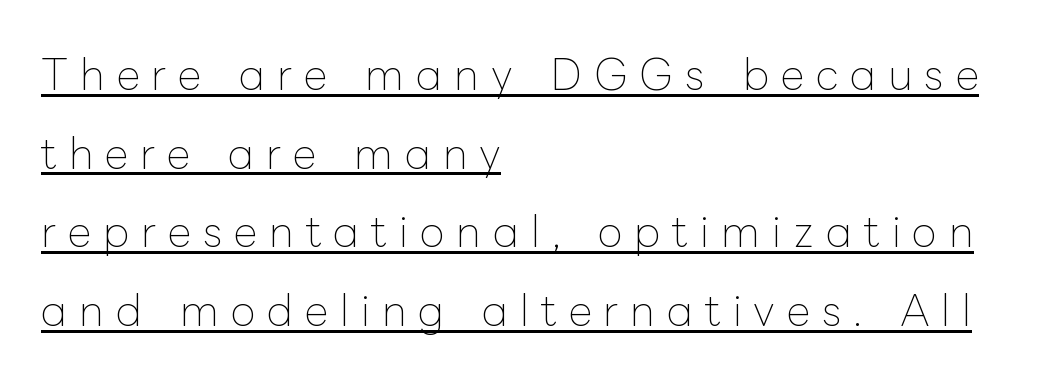
Q: Is the text bold? A: No.
Q: Is the text italic (slanted)? A: No, it is upright.
Q: Is the text underlined? A: Yes.
Q: How is the paragraph aligned? A: Left-aligned.
Q: Is the spacing between letters normal or unusually wide? A: Unusually wide.
Q: Is the spacing between lines tight, normal or loose? A: Loose.
Q: Width (condensed, normal, or wide)? A: Normal.
Q: Stroke contrast? A: Low.
Q: x-height? A: Medium.
Q: Monospaced? A: No.
